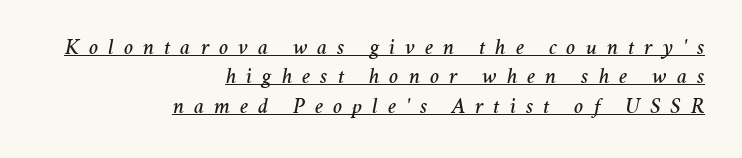
Q: Is the text italic (slanted)? A: Yes, it leans right by about 11 degrees.
Q: Is the text underlined? A: Yes.
Q: How is the paragraph aligned? A: Right-aligned.
Q: Is the spacing between letters normal or unusually wide? A: Unusually wide.
Q: Is the spacing between lines tight, normal or loose? A: Normal.
